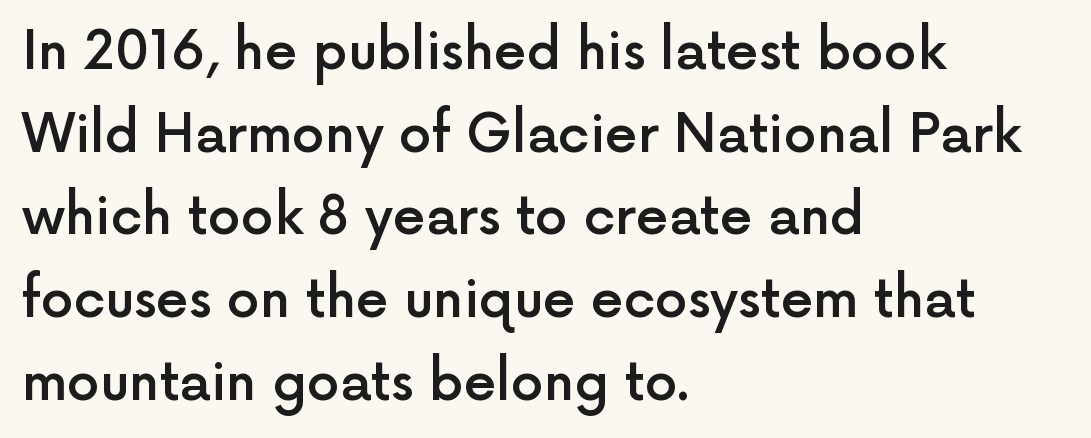
{"serif": "no", "italic": "no", "bold": "semi", "weight": "semibold", "width": "normal", "x_height": "medium", "monospaced": "no", "underline": "no", "align": "left", "line_spacing": "normal", "line_spacing_ratio": 1.59, "letter_spacing": "normal", "letter_spacing_em": 0.0, "glyph_px": 52}
